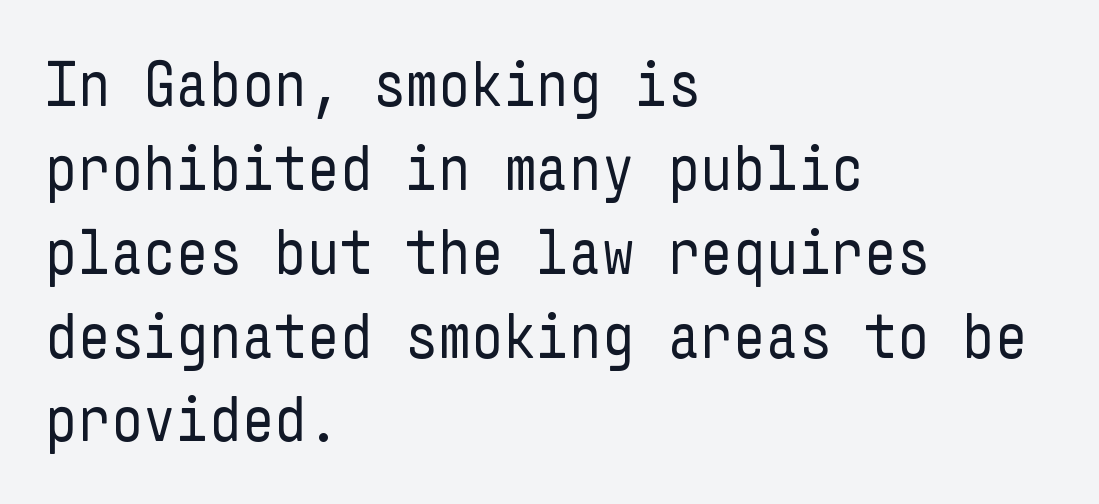
Stroke thickness stays within the range of a standard reading face or lighter. The block of text has a typical density, with ordinary space between rows. The type is set solid horizontally, with unmodified tracking. This is roman type, the default non-slanted kind.
